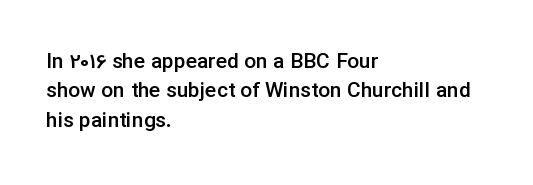
{"italic": "no", "bold": "semi", "underline": "no", "align": "left", "line_spacing": "normal", "line_spacing_ratio": 1.4, "letter_spacing": "normal", "letter_spacing_em": 0.0, "glyph_px": 21}
